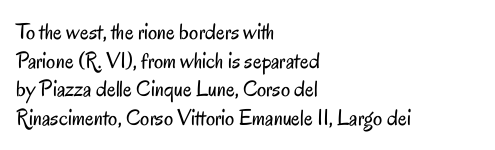
The image shows 23 px text type, upright; set left-aligned, normal line spacing (1.25x), normal letter spacing, not underlined.
